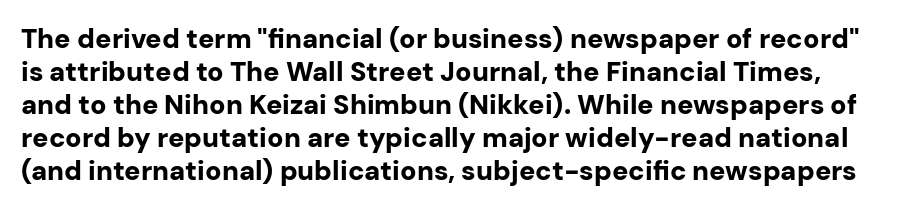
{"italic": "no", "bold": "yes", "underline": "no", "line_spacing_ratio": 1.22, "letter_spacing": "normal", "letter_spacing_em": 0.0, "glyph_px": 27}
